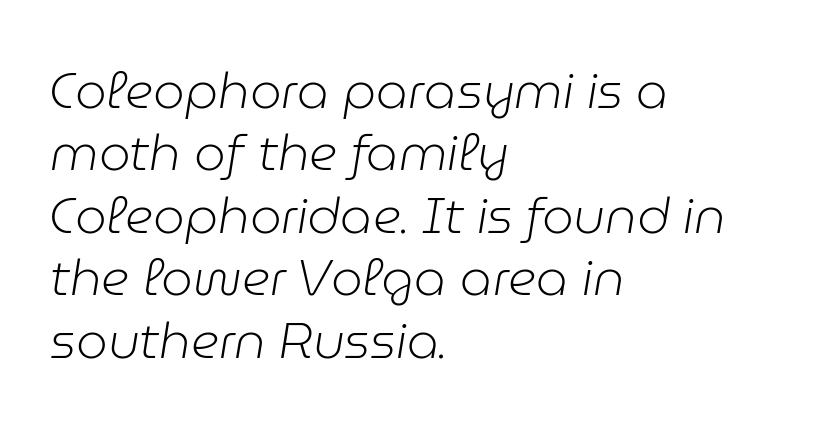
{"italic": "yes", "lean": "right", "slant_degrees": 9, "bold": "no", "weight": "light", "width": "normal", "stroke_contrast": "low", "x_height": "medium", "monospaced": "no", "underline": "no", "align": "left", "line_spacing": "normal", "line_spacing_ratio": 1.25, "letter_spacing": "normal", "letter_spacing_em": 0.0, "glyph_px": 50}
